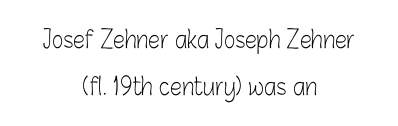
Honestly, there is no underline to notice here at all. You could fit nearly another row in the gap between these rows. Horizontally, the lines are justified to the midpoint only. The axis of the letterforms is exactly vertical.
